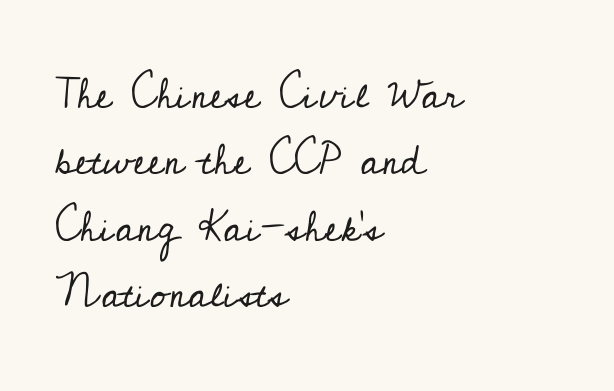
{"serif": "yes", "bold": "no", "weight": "regular", "width": "normal", "stroke_contrast": "low", "x_height": "small", "monospaced": "no", "underline": "no", "align": "left", "line_spacing": "normal", "line_spacing_ratio": 1.58, "letter_spacing": "normal", "letter_spacing_em": 0.0, "glyph_px": 42}
